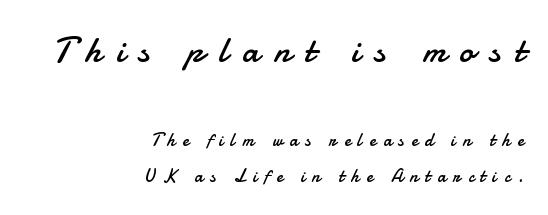
The image shows 36 px regular-weight sans-serif type; set right-aligned, loose line spacing (2.03x), unusually wide letter spacing (+0.4 em), not underlined; the first (top) block is 2.0x larger; low stroke contrast and a small x-height.
